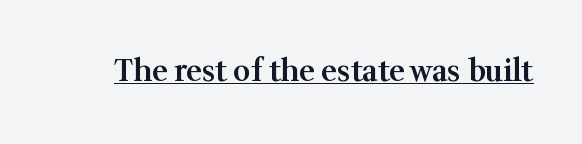
{"serif": "yes", "italic": "no", "bold": "semi", "weight": "semibold", "width": "normal", "stroke_contrast": "medium", "x_height": "medium", "monospaced": "no", "underline": "yes", "letter_spacing": "normal", "letter_spacing_em": 0.0, "glyph_px": 30}
